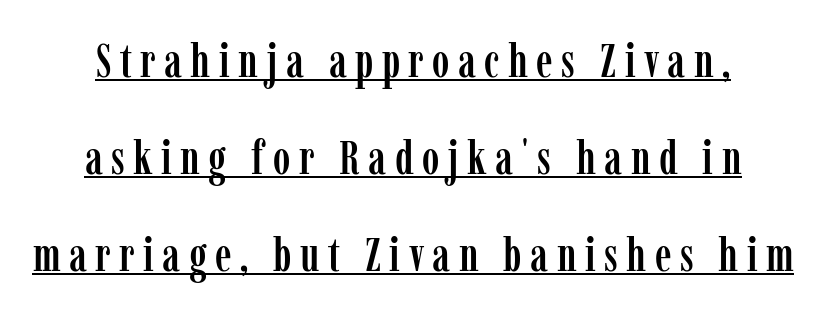
In terms of posture, this sample is upright. Old-style or modern, the face here clearly has serifs. Every word sits above its own underline. Each new line begins a long way beneath the previous one. The letters advance in unequal steps, a hallmark of proportional type.
